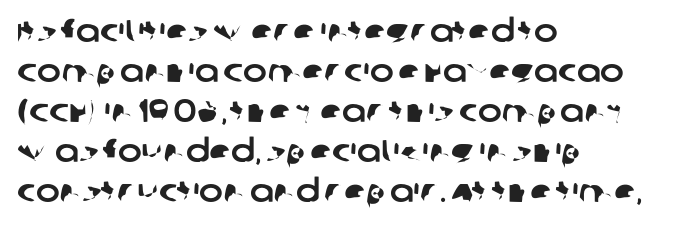
The image shows 32 px sans-serif type; set left-aligned, normal line spacing (1.25x), normal letter spacing, not underlined; low stroke contrast and a large x-height.
